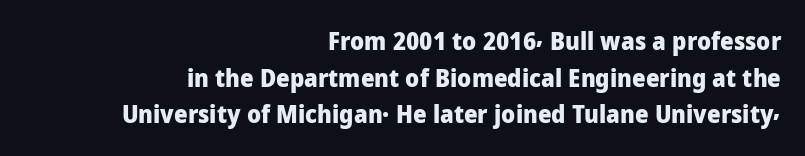
{"italic": "no", "bold": "yes", "underline": "no", "align": "right", "line_spacing": "normal", "line_spacing_ratio": 1.53, "letter_spacing": "normal", "letter_spacing_em": 0.0, "glyph_px": 24}
